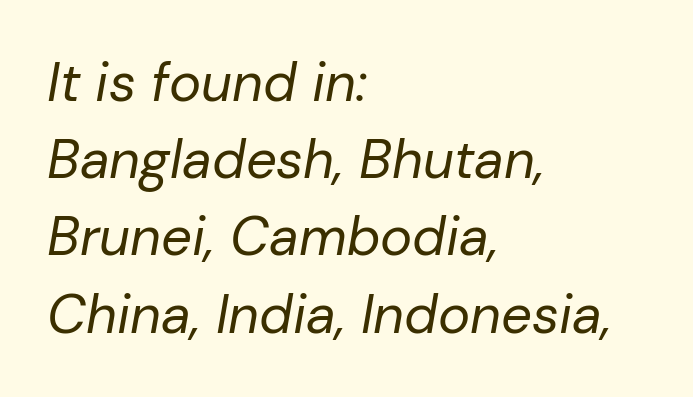
The image shows 54 px regular-weight type, italic (leaning right); set left-aligned, normal line spacing (1.43x), normal letter spacing, not underlined; low stroke contrast and a medium x-height.
